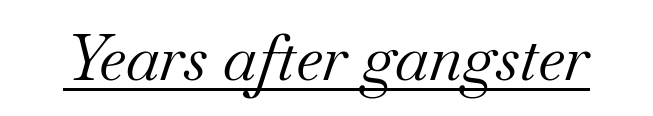
Q: Is the text bold? A: No.
Q: Is the text italic (slanted)? A: Yes, it leans right by about 18 degrees.
Q: Is the typeface a serif or a sans-serif typeface? A: Serif.
Q: Is the text underlined? A: Yes.
Q: Is the spacing between letters normal or unusually wide? A: Normal.
Q: Width (condensed, normal, or wide)? A: Normal.
Q: Stroke contrast? A: Medium.
Q: x-height? A: Small.
Q: Monospaced? A: No.
